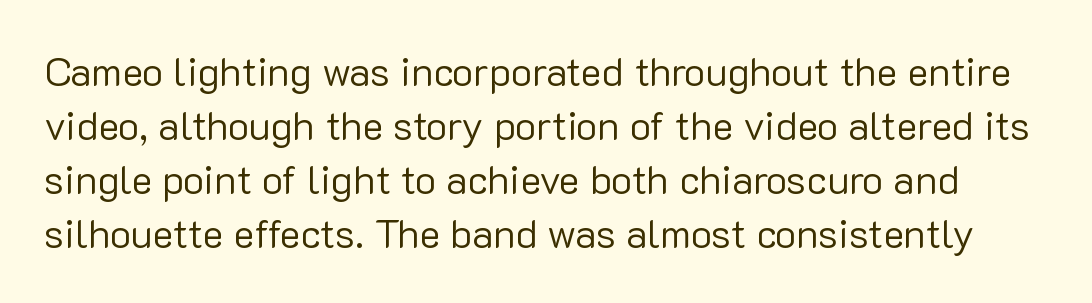
The vertical gap from one line to the next is medium. This sample uses a sans-serif face. Is this a fixed-width face? No — the glyphs have proportional, varying widths. Upright lettering throughout.
